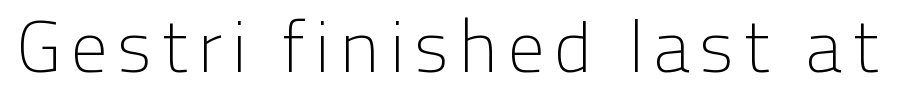
{"serif": "no", "italic": "no", "bold": "no", "weight": "light", "width": "normal", "stroke_contrast": "low", "x_height": "medium", "monospaced": "no", "underline": "no", "glyph_px": 73}
